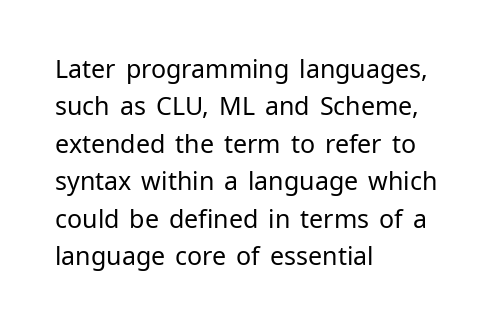
In CSS terms this would be text-align: left. Descenders are the only things crossing below the line. One glance says typical: line gaps are just what's usual. This is the regular roman posture of the typeface.
